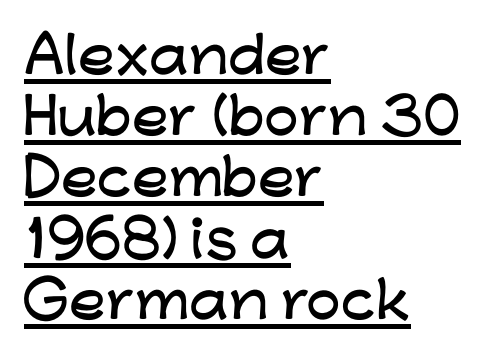
The type is set solid horizontally, with unmodified tracking. The face used here appears with an underline applied. This rendering uses left alignment, leaving the right contour irregular. Every character sits straight up, as roman type does. Character widths vary here, with narrow letters taking less room than wide ones.
